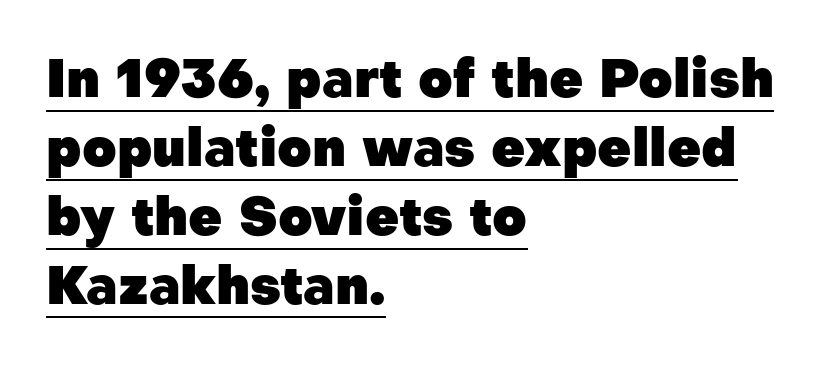
Q: Is the text bold? A: Yes.
Q: Is the text italic (slanted)? A: No, it is upright.
Q: Is the typeface a serif or a sans-serif typeface? A: Sans-serif.
Q: Is the text underlined? A: Yes.
Q: How is the paragraph aligned? A: Left-aligned.
Q: Is the spacing between letters normal or unusually wide? A: Normal.
Q: Is the spacing between lines tight, normal or loose? A: Normal.
Q: Width (condensed, normal, or wide)? A: Normal.
Q: Stroke contrast? A: Low.
Q: x-height? A: Medium.
Q: Monospaced? A: No.
